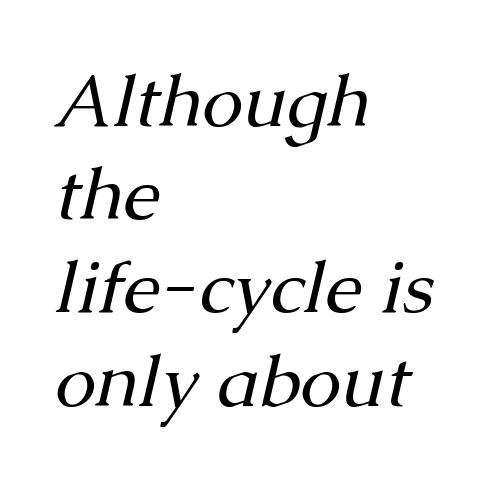
Weight: regular or lighter. The characters display serif detailing at their extremities. There is no visible air inserted between adjacent glyphs. The strip under each line holds only bare page. The vertical gap from one line to the next is medium.
